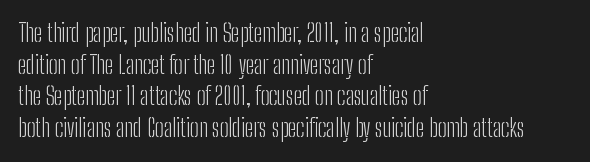
Leftover space on each line is placed entirely after the last word. The typesetting does not lean heavy: it is not bold. Honestly, the letter spacing is just normal — you wouldn't notice it. Underline: absent. If you drew a line through each stem, it would be perfectly vertical.
